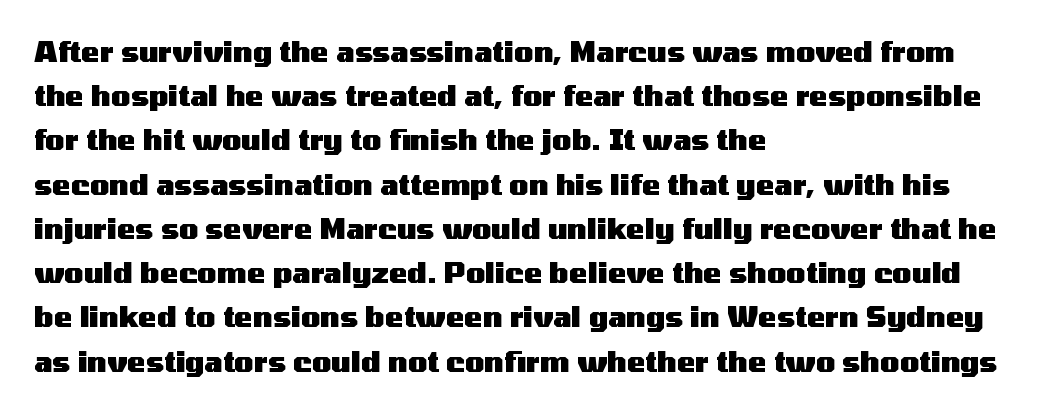
Q: Is the text bold? A: Yes.
Q: Is the text italic (slanted)? A: No, it is upright.
Q: Is the typeface a serif or a sans-serif typeface? A: Sans-serif.
Q: Is the text underlined? A: No.
Q: How is the paragraph aligned? A: Left-aligned.
Q: Is the spacing between letters normal or unusually wide? A: Normal.
Q: Is the spacing between lines tight, normal or loose? A: Normal.
Q: Width (condensed, normal, or wide)? A: Wide.
Q: Stroke contrast? A: Medium.
Q: x-height? A: Medium.
Q: Monospaced? A: No.
